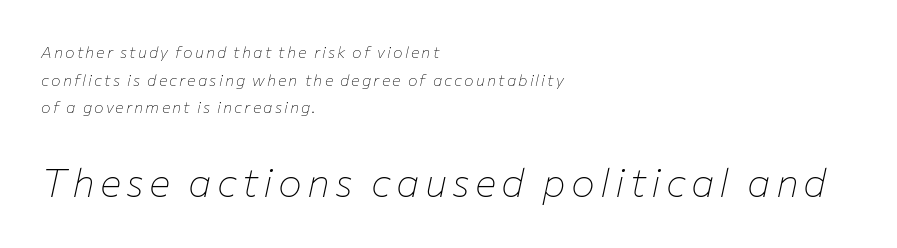
The specimen omits any rule beneath the text block's lines. Left-aligned paragraph, ragged on the right. When letters slant like this, we call the style italic. Is this a fixed-width face? No — the glyphs have proportional, varying widths.
